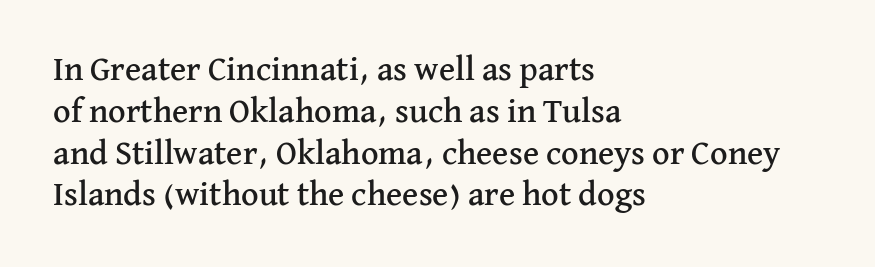
Q: Is the text italic (slanted)? A: No, it is upright.
Q: Is the typeface a serif or a sans-serif typeface? A: Serif.
Q: Is the text underlined? A: No.
Q: How is the paragraph aligned? A: Left-aligned.
Q: Is the spacing between letters normal or unusually wide? A: Normal.
Q: Width (condensed, normal, or wide)? A: Normal.
Q: Stroke contrast? A: Medium.
Q: x-height? A: Medium.
Q: Monospaced? A: No.
